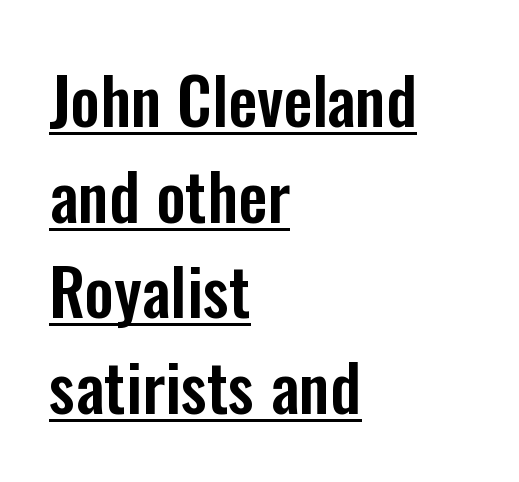
{"serif": "no", "italic": "no", "width": "condensed", "stroke_contrast": "low", "x_height": "medium", "monospaced": "no", "underline": "yes", "align": "left", "line_spacing": "normal", "line_spacing_ratio": 1.47, "letter_spacing": "normal", "letter_spacing_em": 0.0, "glyph_px": 65}
